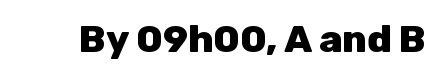
{"serif": "no", "italic": "no", "bold": "yes", "weight": "heavy", "width": "normal", "stroke_contrast": "low", "x_height": "medium", "monospaced": "no", "underline": "no", "letter_spacing": "normal", "letter_spacing_em": 0.0, "glyph_px": 38}
